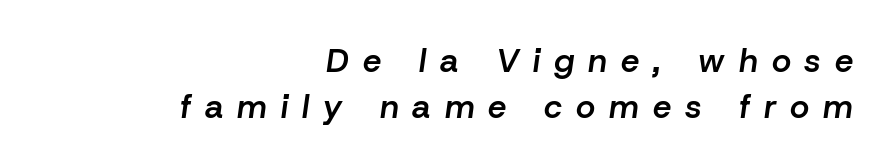
The image shows 33 px semibold type, italic (leaning right); set right-aligned, normal line spacing (1.39x), unusually wide letter spacing (+0.42 em), not underlined; low stroke contrast and a medium x-height.
